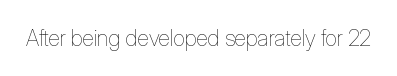
The space directly below the letters is spotless. Quick note: not italic, upright. The line texture is even and compact thanks to regular tracking. These glyphs show unthickened strokes, regular width or finer.
